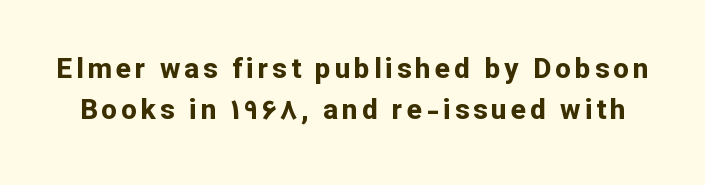
Is the type bold? Yes — the strokes are clearly thick and heavy. Quick note: interline space is typical. Unlike italic type, these characters show no tilt at all. This sample has the flowing, uneven cadence of proportional lettering. Classification — sans serif. Plain, unruled lines of type.
